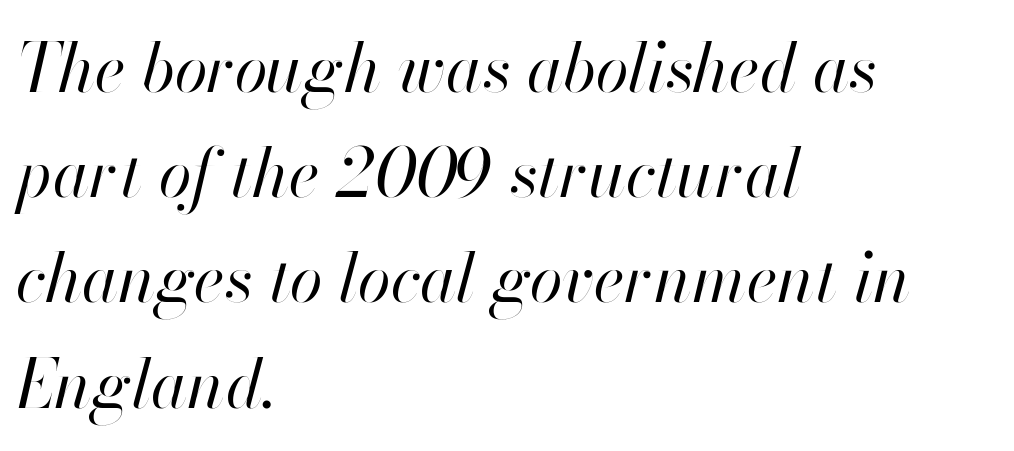
{"italic": "yes", "lean": "right", "slant_degrees": 13, "bold": "no", "weight": "regular", "width": "normal", "stroke_contrast": "high", "x_height": "small", "monospaced": "no", "underline": "no", "align": "left", "line_spacing": "normal", "line_spacing_ratio": 1.57, "letter_spacing": "normal", "letter_spacing_em": 0.0, "glyph_px": 67}
